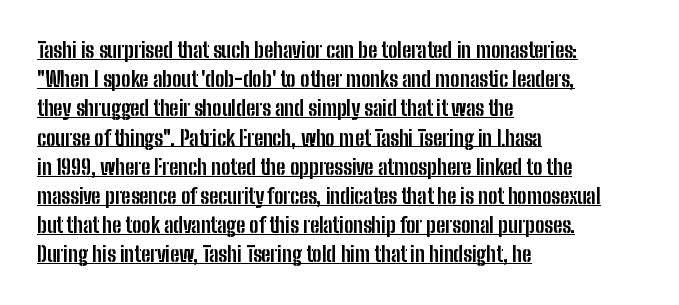
Reading down the column, the eye jumps a familiar distance to each next line. Strong, thick strokes mark this as bold type. One-word summary of the alignment: left. These characters rest on top of a visible drawn line. Look at the tracking — it's just the regular setting, nothing added. A roman cut, with each character standing at attention.
